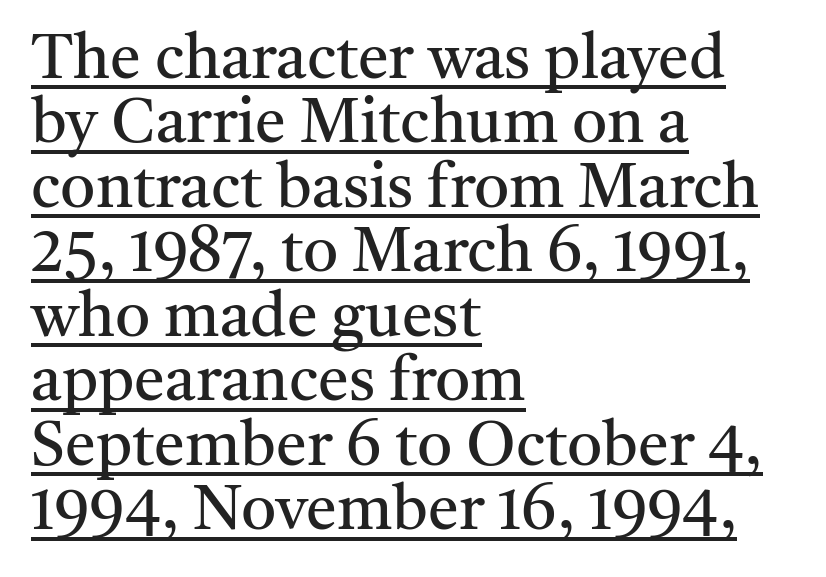
Q: Is the text bold? A: No.
Q: Is the text italic (slanted)? A: No, it is upright.
Q: Is the typeface a serif or a sans-serif typeface? A: Serif.
Q: Is the text underlined? A: Yes.
Q: How is the paragraph aligned? A: Left-aligned.
Q: Is the spacing between letters normal or unusually wide? A: Normal.
Q: Is the spacing between lines tight, normal or loose? A: Tight.
Q: Width (condensed, normal, or wide)? A: Normal.
Q: Stroke contrast? A: Medium.
Q: x-height? A: Medium.
Q: Monospaced? A: No.
